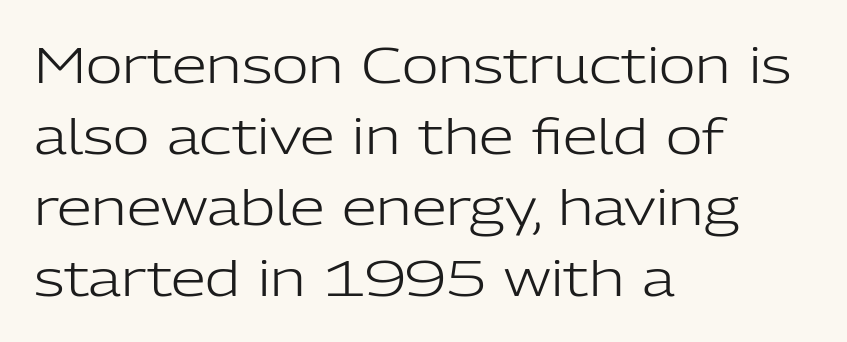
The image shows 50 px light sans-serif type, upright; set left-aligned, normal line spacing (1.42x), normal letter spacing, not underlined; low stroke contrast and a medium x-height.
